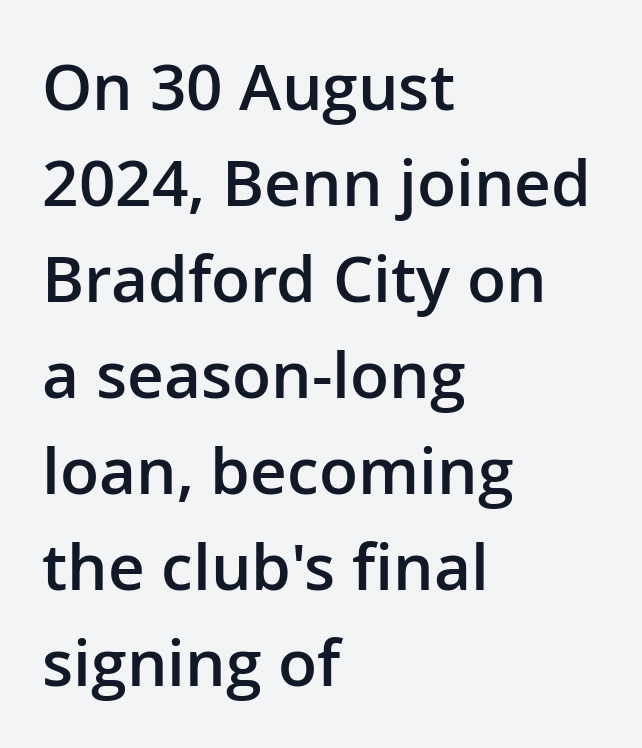
Q: Is the text bold? A: Semi-bold.
Q: Is the text italic (slanted)? A: No, it is upright.
Q: Is the typeface a serif or a sans-serif typeface? A: Sans-serif.
Q: Is the text underlined? A: No.
Q: How is the paragraph aligned? A: Left-aligned.
Q: Is the spacing between letters normal or unusually wide? A: Normal.
Q: Is the spacing between lines tight, normal or loose? A: Normal.
Q: Width (condensed, normal, or wide)? A: Normal.
Q: Stroke contrast? A: Low.
Q: x-height? A: Medium.
Q: Monospaced? A: No.
